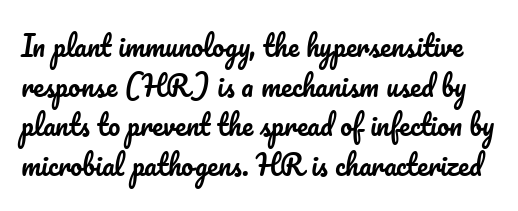
Q: Is the text italic (slanted)? A: Yes.
Q: Is the text underlined? A: No.
Q: Is the spacing between letters normal or unusually wide? A: Normal.
Q: Is the spacing between lines tight, normal or loose? A: Normal.
